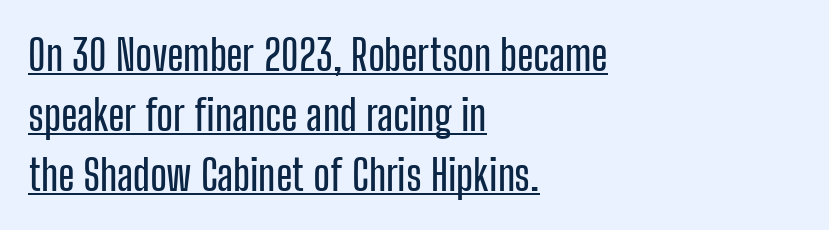
Unlike italic type, these characters show no tilt at all. The rendering uses a moderate line-height, typical for paragraphs. A typesetter would call this proportional, since set widths differ per character. The letters sit at their default tracking, neither squeezed nor spread. Stroke terminals: plain, sans-serif. These lines stack with their left ends in a neat column.
